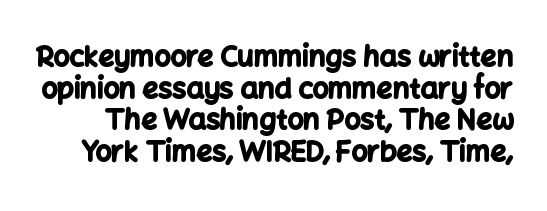
Q: Is the text bold? A: Yes.
Q: Is the text italic (slanted)? A: No, it is upright.
Q: Is the typeface a serif or a sans-serif typeface? A: Sans-serif.
Q: Is the text underlined? A: No.
Q: Is the spacing between letters normal or unusually wide? A: Normal.
Q: Is the spacing between lines tight, normal or loose? A: Tight.
Q: Width (condensed, normal, or wide)? A: Normal.
Q: Stroke contrast? A: Low.
Q: x-height? A: Medium.
Q: Monospaced? A: No.
